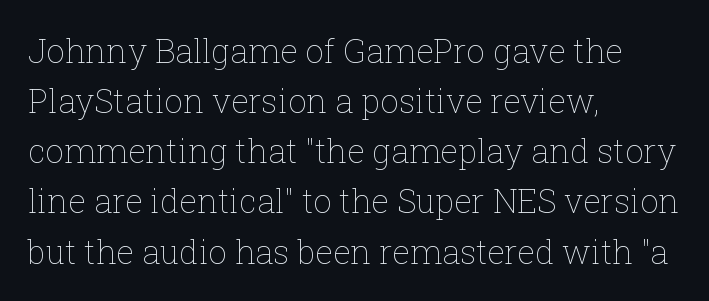
{"italic": "no", "bold": "no", "weight": "thin", "width": "normal", "stroke_contrast": "low", "x_height": "medium", "monospaced": "no", "underline": "no", "align": "left", "line_spacing": "normal", "line_spacing_ratio": 1.52, "letter_spacing": "normal", "letter_spacing_em": 0.0, "glyph_px": 33}
